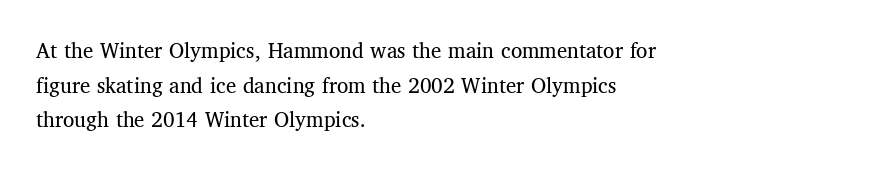
Vertical strokes here are truly vertical. Is the block centered? No — it sits flush against the left margin. Standard letterfit; no display-style spreading of the glyphs. This is not heavy type; no bold has been used.
